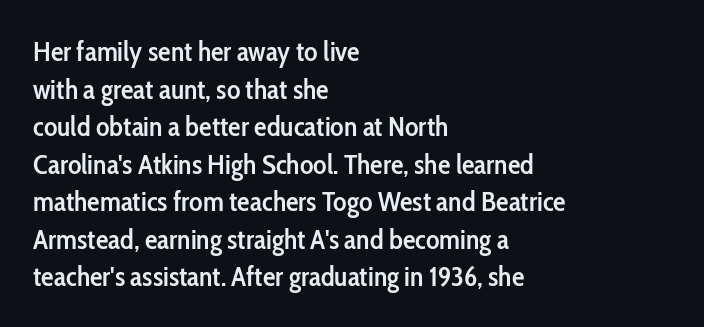
The image shows 28 px semibold, condensed sans-serif type, upright; set left-aligned, normal line spacing (1.34x), normal letter spacing, not underlined; low stroke contrast and a medium x-height.
